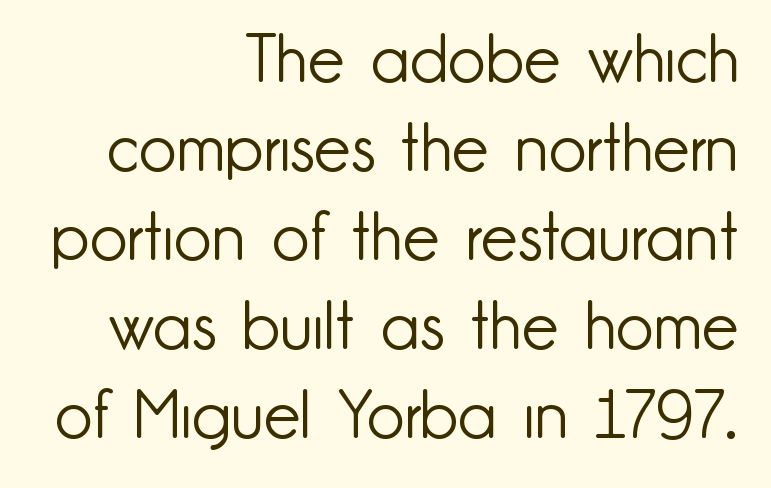
{"serif": "no", "italic": "no", "bold": "no", "weight": "light", "width": "normal", "stroke_contrast": "low", "x_height": "small", "monospaced": "no", "underline": "no", "align": "right", "line_spacing": "normal", "line_spacing_ratio": 1.35, "letter_spacing": "normal", "letter_spacing_em": 0.0, "glyph_px": 66}
